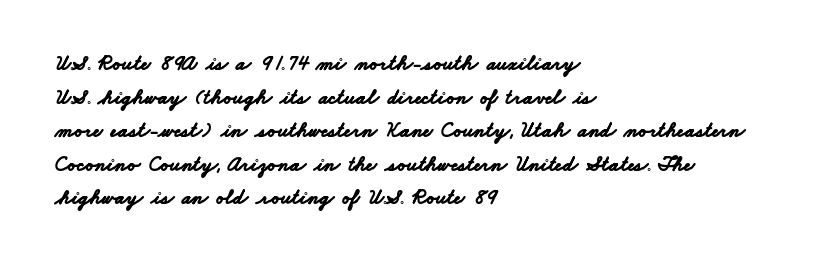
Q: Is the text bold? A: Yes.
Q: Is the text underlined? A: No.
Q: How is the paragraph aligned? A: Left-aligned.
Q: Is the spacing between letters normal or unusually wide? A: Normal.
Q: Is the spacing between lines tight, normal or loose? A: Normal.
